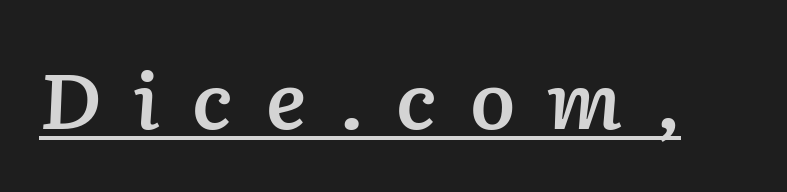
Looking at the ascenders, they clearly lean. The glyphs are accompanied by a horizontal stroke just below them. The letterforms stand isolated, each surrounded by extra space. The rendering uses natural spacing where letterforms have individual widths. Stroke thickness is moderately raised; the sample reads as semibold.
